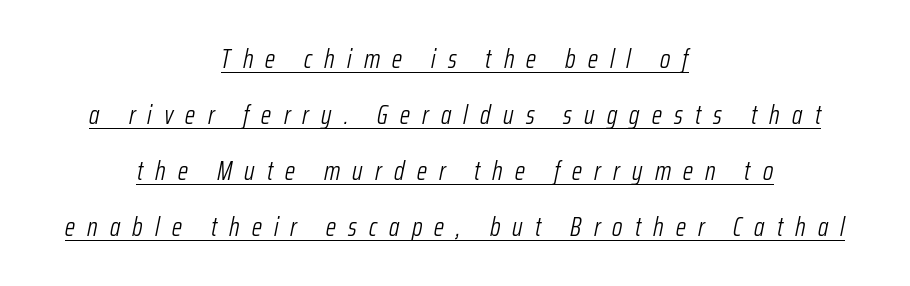
The image shows 26 px text type, italic (leaning right); set centered, loose line spacing (2.15x), unusually wide letter spacing (+0.47 em), underlined.
